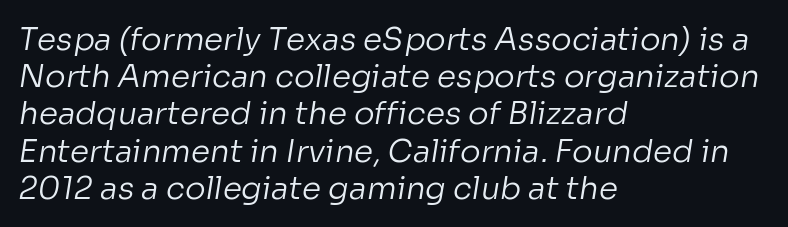
The image shows 31 px regular-weight sans-serif type; set left-aligned, line spacing 1.2x, normal letter spacing, not underlined; low stroke contrast and a medium x-height.
